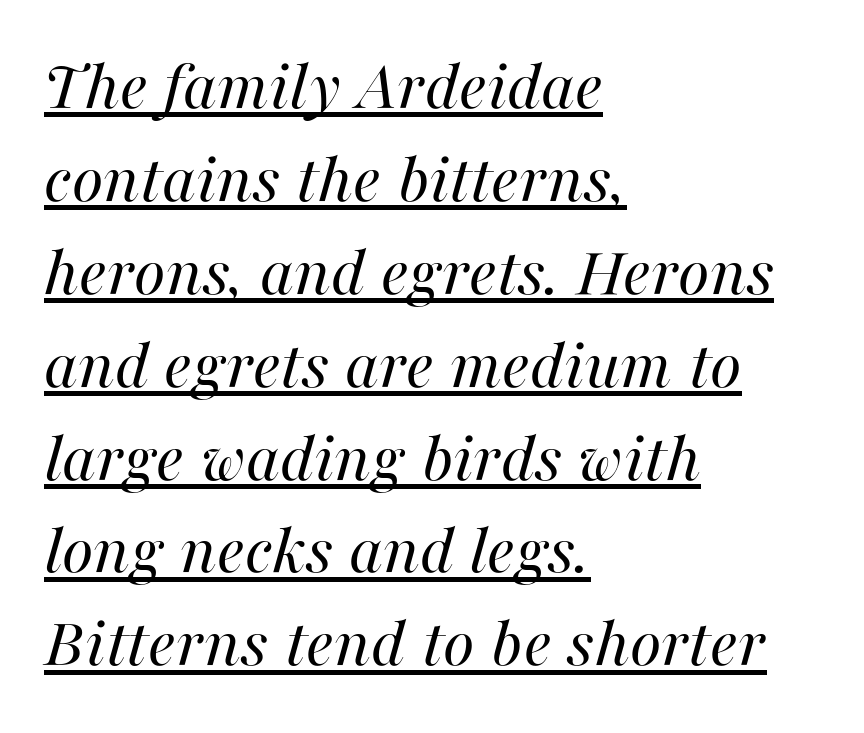
Q: Is the text bold? A: No.
Q: Is the text italic (slanted)? A: Yes, it leans right by about 16 degrees.
Q: Is the text underlined? A: Yes.
Q: How is the paragraph aligned? A: Left-aligned.
Q: Is the spacing between letters normal or unusually wide? A: Normal.
Q: Is the spacing between lines tight, normal or loose? A: Normal.
Q: Width (condensed, normal, or wide)? A: Normal.
Q: Stroke contrast? A: High.
Q: x-height? A: Medium.
Q: Monospaced? A: No.
